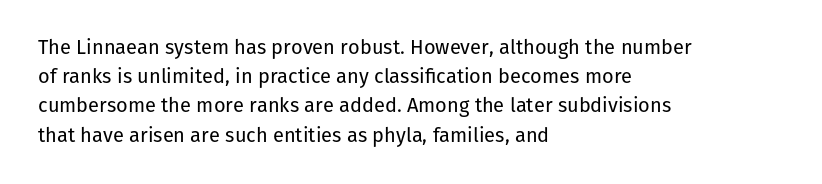
{"italic": "no", "bold": "no", "underline": "no", "align": "left", "line_spacing": "normal", "line_spacing_ratio": 1.46, "letter_spacing": "normal", "letter_spacing_em": 0.0, "glyph_px": 20}
